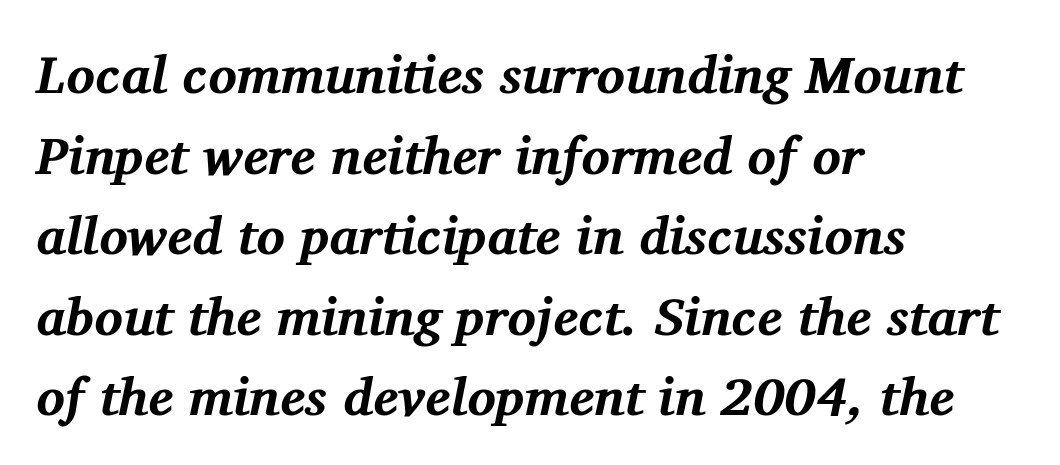
{"serif": "yes", "italic": "yes", "lean": "right", "slant_degrees": 11, "bold": "yes", "weight": "bold", "width": "normal", "stroke_contrast": "medium", "x_height": "medium", "monospaced": "no", "underline": "no", "align": "left", "line_spacing": "normal", "line_spacing_ratio": 1.52, "letter_spacing": "normal", "letter_spacing_em": 0.0, "glyph_px": 53}
